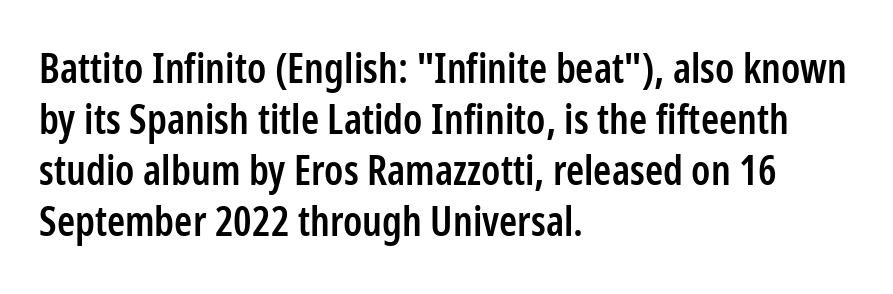
The letters advance in unequal steps, a hallmark of proportional type. Vertical strokes here are truly vertical. Left-aligned paragraph, ragged on the right. Letter spacing: default. A semibold gives these letters moderate extra thickness, short of bold. Serif or sans? Sans — the stroke terminals are bare.
